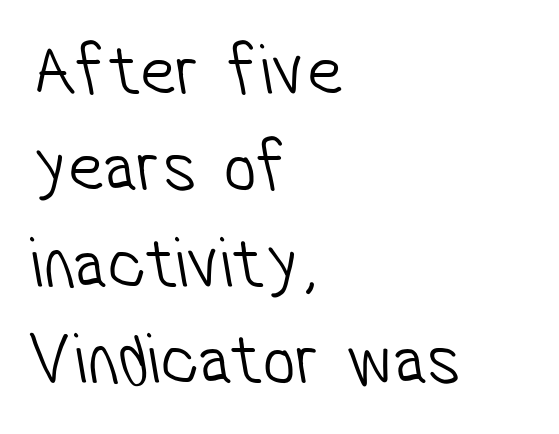
The image shows 73 px light, condensed sans-serif type; set left-aligned, normal line spacing (1.32x), normal letter spacing, not underlined; low stroke contrast and a medium x-height.
